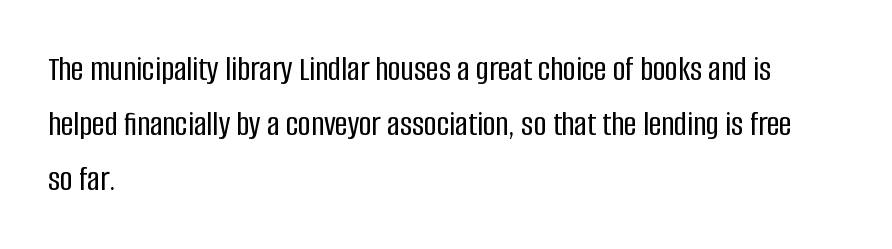
Glance below the letters and you will spot only blank space. The ragged edge is on the right, which tells us the setting is flush left. Ascenders rise straight up at ninety degrees. The passage shown has conventional tracking throughout. Regarding leading, the lines here are spaced in the standard way.
